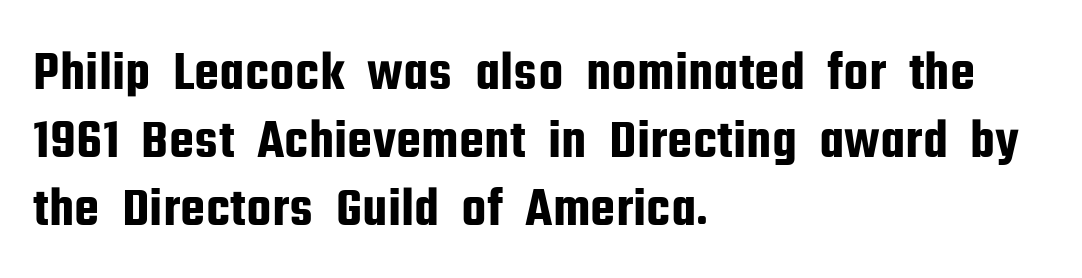
{"serif": "no", "italic": "no", "width": "condensed", "stroke_contrast": "low", "x_height": "medium", "monospaced": "no", "underline": "no", "align": "left", "line_spacing_ratio": 1.21, "letter_spacing": "normal", "letter_spacing_em": 0.0, "glyph_px": 56}
